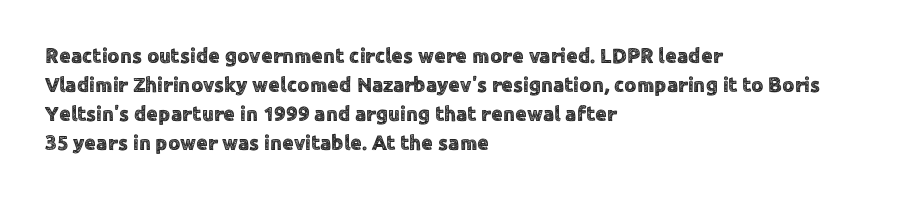
The image shows 21 px text type, upright; set left-aligned, normal line spacing (1.38x), normal letter spacing, not underlined.
